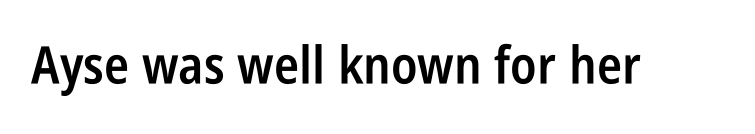
{"serif": "no", "italic": "no", "bold": "semi", "weight": "semibold", "width": "condensed", "stroke_contrast": "low", "x_height": "large", "monospaced": "no", "underline": "no", "letter_spacing": "normal", "letter_spacing_em": 0.0, "glyph_px": 52}
